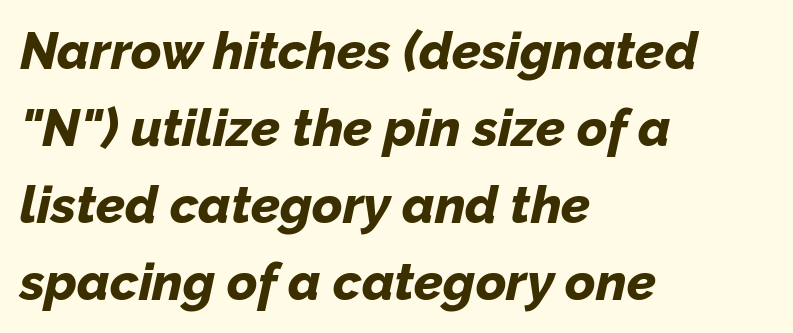
Q: Is the text bold? A: Yes.
Q: Is the text italic (slanted)? A: Yes, it leans right by about 12 degrees.
Q: Is the text underlined? A: No.
Q: How is the paragraph aligned? A: Left-aligned.
Q: Is the spacing between letters normal or unusually wide? A: Normal.
Q: Is the spacing between lines tight, normal or loose? A: Normal.
Q: Width (condensed, normal, or wide)? A: Normal.
Q: Stroke contrast? A: Low.
Q: x-height? A: Medium.
Q: Monospaced? A: No.
